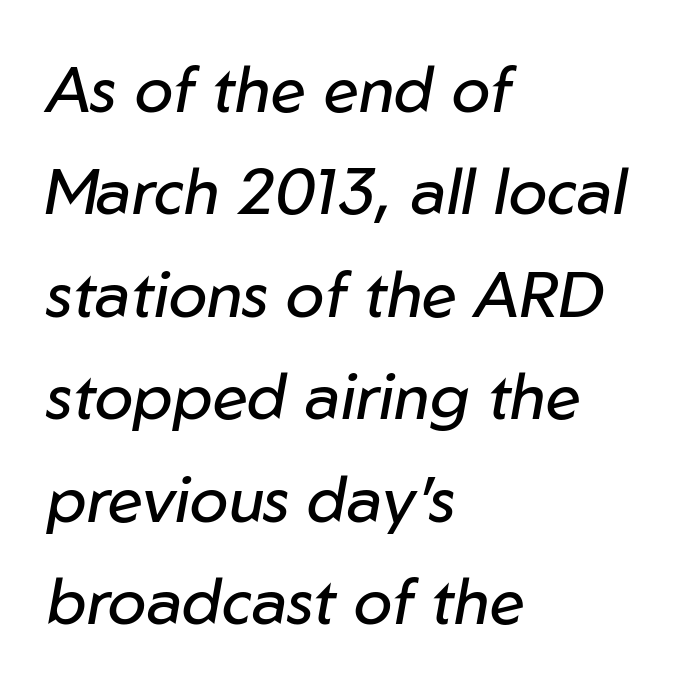
The image shows 64 px regular-weight type, italic (leaning right); set left-aligned, normal line spacing (1.6x), normal letter spacing, not underlined; low stroke contrast and a medium x-height.
